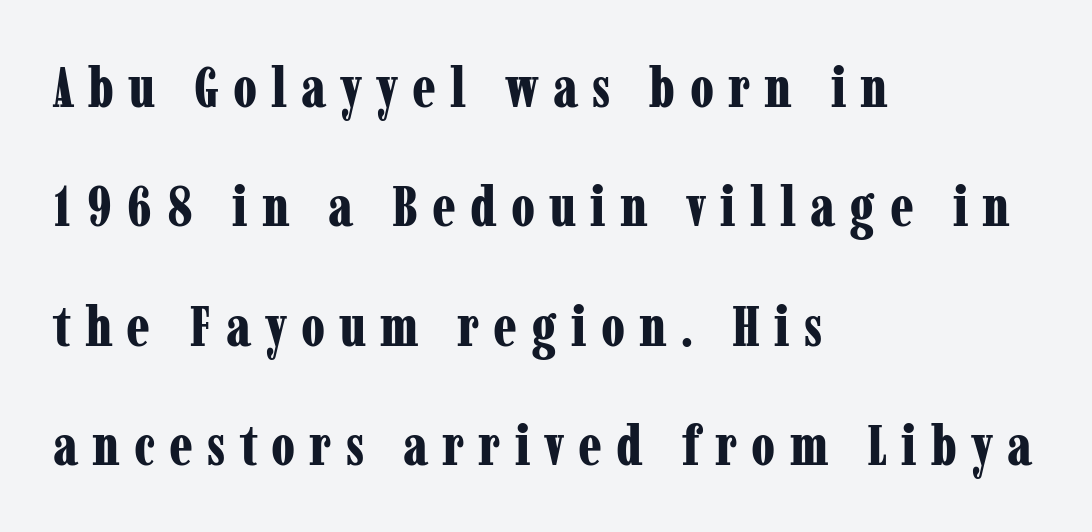
{"serif": "yes", "italic": "no", "bold": "yes", "weight": "bold", "width": "condensed", "stroke_contrast": "low", "x_height": "medium", "monospaced": "no", "underline": "no", "align": "left", "line_spacing": "loose", "line_spacing_ratio": 2.13, "letter_spacing": "wide", "letter_spacing_em": 0.25, "glyph_px": 56}
